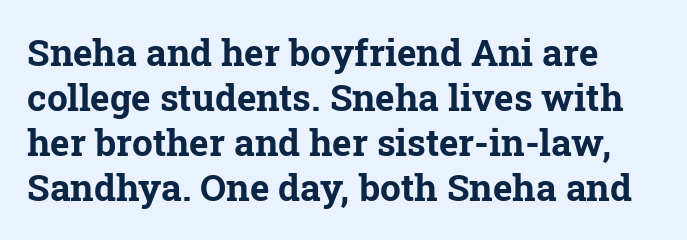
{"serif": "yes", "italic": "no", "bold": "yes", "weight": "bold", "width": "normal", "stroke_contrast": "low", "x_height": "medium", "monospaced": "no", "underline": "no", "line_spacing_ratio": 1.22, "letter_spacing": "normal", "letter_spacing_em": 0.0, "glyph_px": 37}
